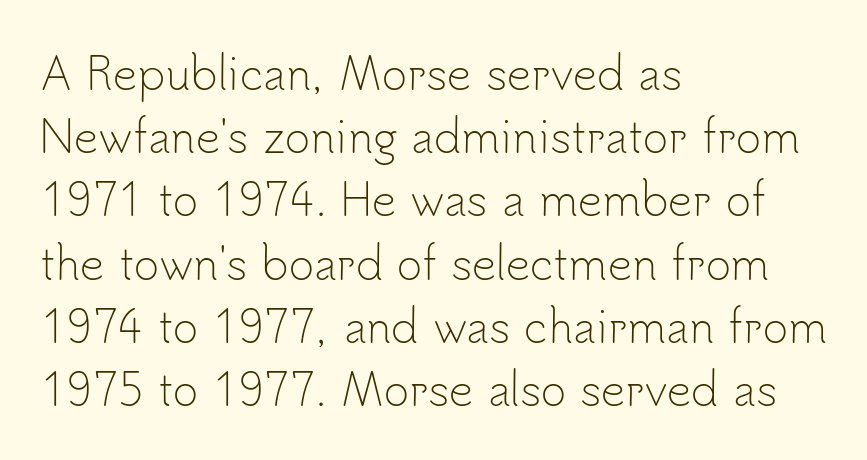
{"serif": "no", "italic": "no", "bold": "no", "weight": "light", "width": "normal", "stroke_contrast": "low", "x_height": "small", "monospaced": "no", "underline": "no", "align": "left", "line_spacing": "normal", "line_spacing_ratio": 1.47, "letter_spacing": "normal", "letter_spacing_em": 0.0, "glyph_px": 43}
